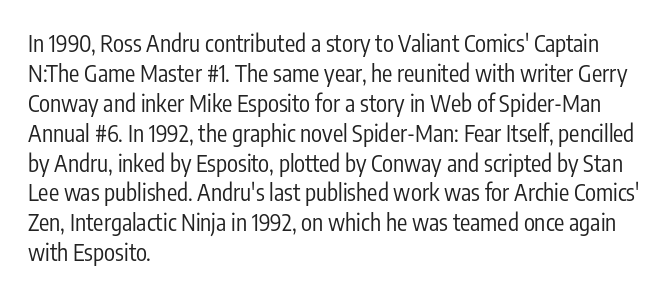
Q: Is the text bold? A: No.
Q: Is the text italic (slanted)? A: No, it is upright.
Q: Is the text underlined? A: No.
Q: How is the paragraph aligned? A: Left-aligned.
Q: Is the spacing between letters normal or unusually wide? A: Normal.
Q: Is the spacing between lines tight, normal or loose? A: Normal.
